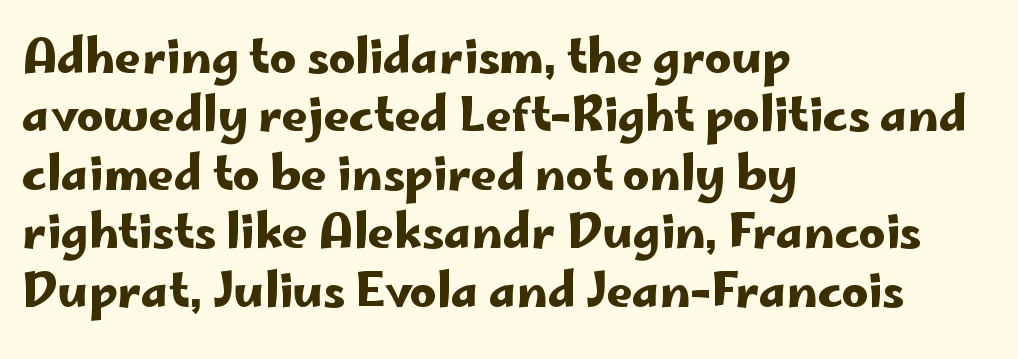
Q: Is the text italic (slanted)? A: No, it is upright.
Q: Is the typeface a serif or a sans-serif typeface? A: Sans-serif.
Q: Is the text underlined? A: No.
Q: How is the paragraph aligned? A: Left-aligned.
Q: Is the spacing between letters normal or unusually wide? A: Normal.
Q: Is the spacing between lines tight, normal or loose? A: Normal.
Q: Width (condensed, normal, or wide)? A: Wide.
Q: Stroke contrast? A: Low.
Q: x-height? A: Small.
Q: Monospaced? A: No.
